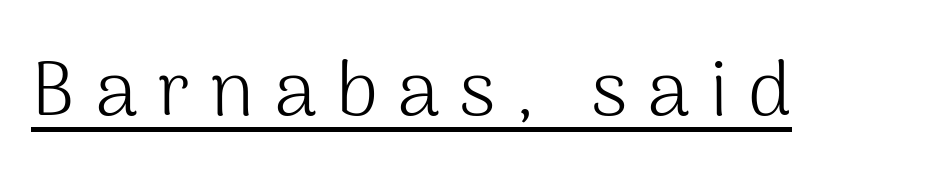
The image shows 78 px light sans-serif type, upright; set unusually wide letter spacing (+0.25 em), underlined; medium stroke contrast and a medium x-height.
